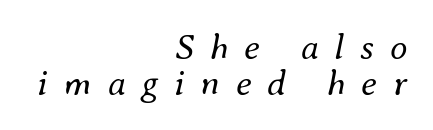
{"italic": "yes", "lean": "right", "slant_degrees": 8, "bold": "no", "weight": "regular", "width": "normal", "stroke_contrast": "medium", "x_height": "small", "monospaced": "no", "underline": "no", "align": "right", "line_spacing": "tight", "line_spacing_ratio": 0.99, "letter_spacing": "wide", "letter_spacing_em": 0.44, "glyph_px": 36}
